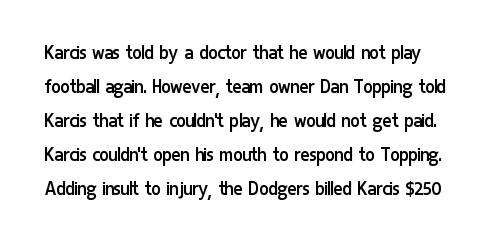
The image shows 22 px text type, upright; set normal line spacing (1.55x), normal letter spacing, not underlined.
